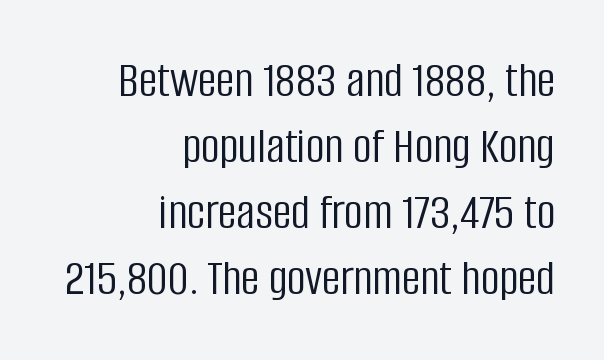
{"serif": "no", "italic": "no", "bold": "no", "weight": "light", "width": "condensed", "stroke_contrast": "low", "x_height": "large", "monospaced": "no", "underline": "no", "align": "right", "line_spacing": "normal", "line_spacing_ratio": 1.27, "letter_spacing": "normal", "letter_spacing_em": 0.0, "glyph_px": 52}
